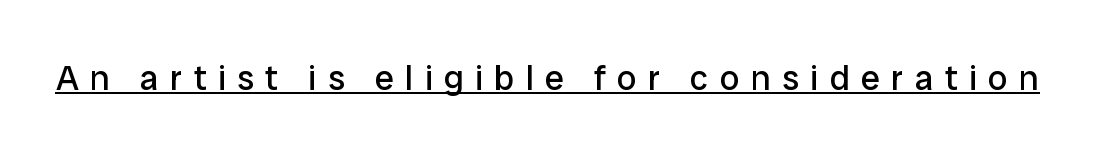
Q: Is the text bold? A: No.
Q: Is the text italic (slanted)? A: No, it is upright.
Q: Is the typeface a serif or a sans-serif typeface? A: Sans-serif.
Q: Is the text underlined? A: Yes.
Q: Is the spacing between letters normal or unusually wide? A: Unusually wide.
Q: Width (condensed, normal, or wide)? A: Normal.
Q: Stroke contrast? A: Low.
Q: x-height? A: Medium.
Q: Monospaced? A: No.
